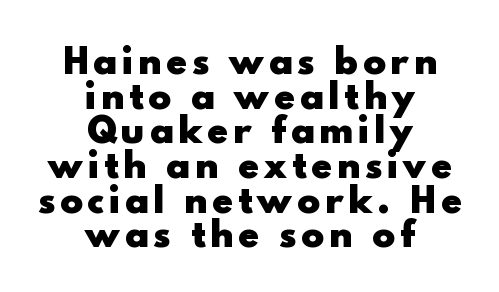
Q: Is the text bold? A: Yes.
Q: Is the text italic (slanted)? A: No, it is upright.
Q: Is the typeface a serif or a sans-serif typeface? A: Sans-serif.
Q: Is the text underlined? A: No.
Q: How is the paragraph aligned? A: Centered.
Q: Is the spacing between lines tight, normal or loose? A: Tight.
Q: Width (condensed, normal, or wide)? A: Normal.
Q: x-height? A: Small.
Q: Monospaced? A: No.
